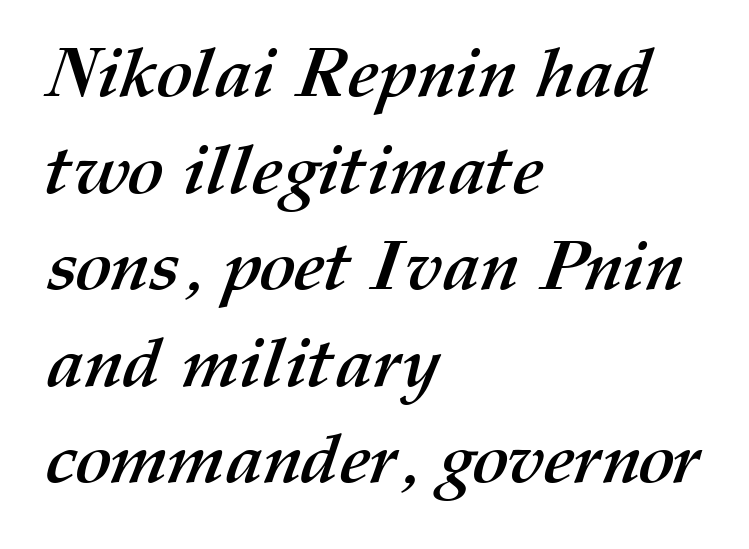
Unmarked baselines from the first word to the last. I'd describe the lettering as bold — thick and assertive. These lines sit exactly where default settings would place them. Does extra space separate the letters? No, they use regular spacing. These lines are set flush left with a ragged right edge.
